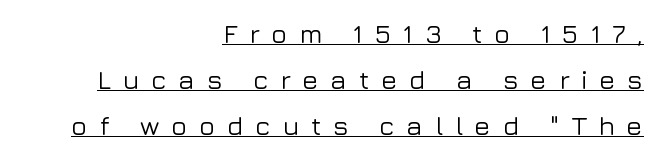
{"italic": "no", "underline": "yes", "align": "right", "line_spacing_ratio": 1.71, "letter_spacing": "wide", "letter_spacing_em": 0.43, "glyph_px": 27}
